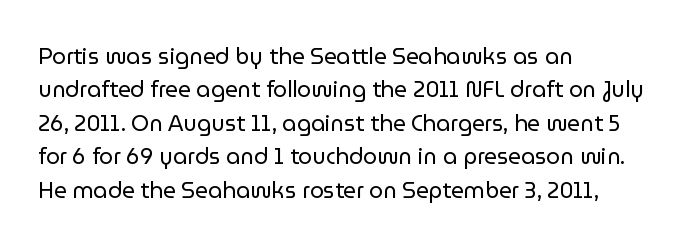
The image shows 22 px text type, upright; set left-aligned, normal line spacing (1.52x), normal letter spacing, not underlined.
